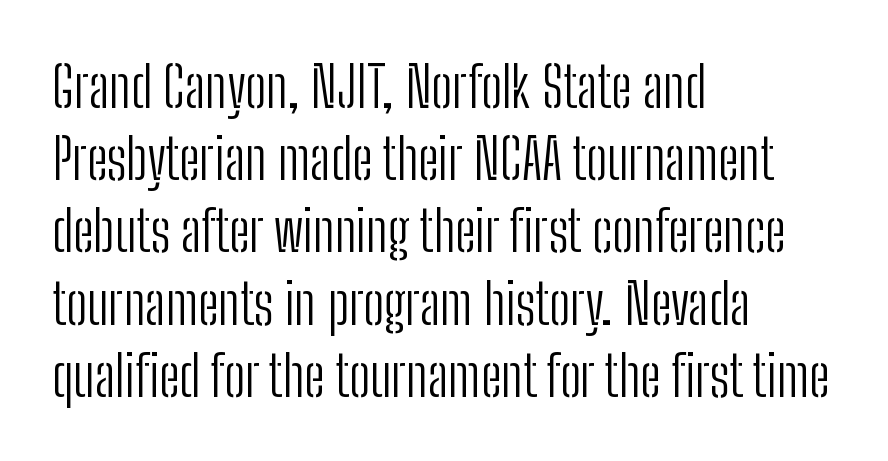
Q: Is the text bold? A: No.
Q: Is the text italic (slanted)? A: No, it is upright.
Q: Is the typeface a serif or a sans-serif typeface? A: Sans-serif.
Q: Is the text underlined? A: No.
Q: How is the paragraph aligned? A: Left-aligned.
Q: Is the spacing between letters normal or unusually wide? A: Normal.
Q: Is the spacing between lines tight, normal or loose? A: Normal.
Q: Width (condensed, normal, or wide)? A: Condensed.
Q: Stroke contrast? A: Low.
Q: x-height? A: Medium.
Q: Monospaced? A: No.
